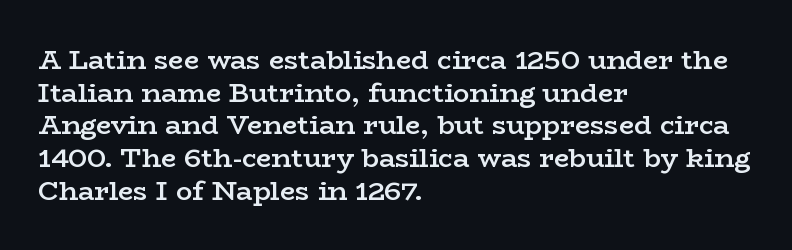
{"italic": "no", "bold": "semi", "underline": "no", "align": "left", "line_spacing_ratio": 1.21, "letter_spacing": "normal", "letter_spacing_em": 0.0, "glyph_px": 27}
